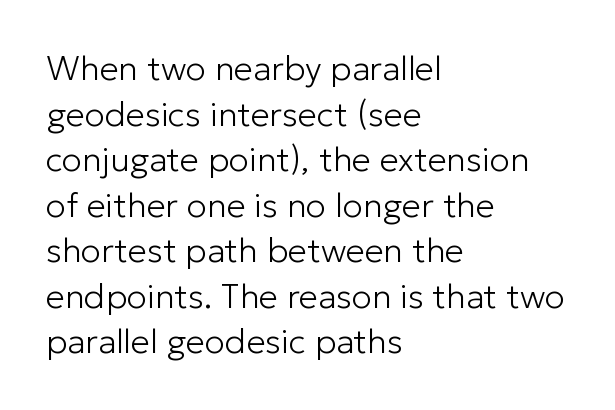
Q: Is the text bold? A: No.
Q: Is the text italic (slanted)? A: No, it is upright.
Q: Is the typeface a serif or a sans-serif typeface? A: Sans-serif.
Q: Is the text underlined? A: No.
Q: How is the paragraph aligned? A: Left-aligned.
Q: Is the spacing between letters normal or unusually wide? A: Normal.
Q: Is the spacing between lines tight, normal or loose? A: Normal.
Q: Width (condensed, normal, or wide)? A: Normal.
Q: Stroke contrast? A: Low.
Q: x-height? A: Medium.
Q: Monospaced? A: No.
